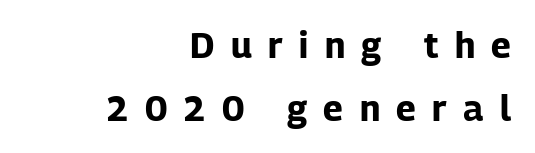
{"serif": "no", "italic": "no", "bold": "yes", "weight": "bold", "width": "normal", "stroke_contrast": "low", "x_height": "medium", "monospaced": "no", "underline": "no", "align": "right", "line_spacing_ratio": 1.8, "letter_spacing": "wide", "letter_spacing_em": 0.47, "glyph_px": 35}
